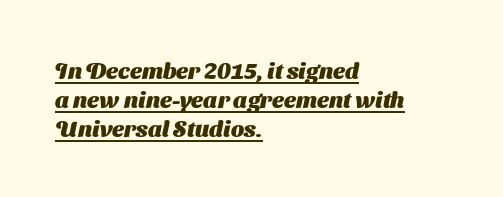
Q: Is the text bold? A: Yes.
Q: Is the text underlined? A: Yes.
Q: How is the paragraph aligned? A: Left-aligned.
Q: Is the spacing between letters normal or unusually wide? A: Normal.
Q: Is the spacing between lines tight, normal or loose? A: Normal.
